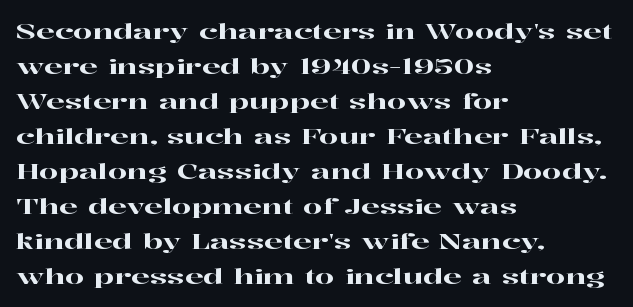
{"italic": "no", "underline": "no", "align": "left", "line_spacing": "normal", "line_spacing_ratio": 1.59, "letter_spacing": "normal", "letter_spacing_em": 0.0, "glyph_px": 22}
